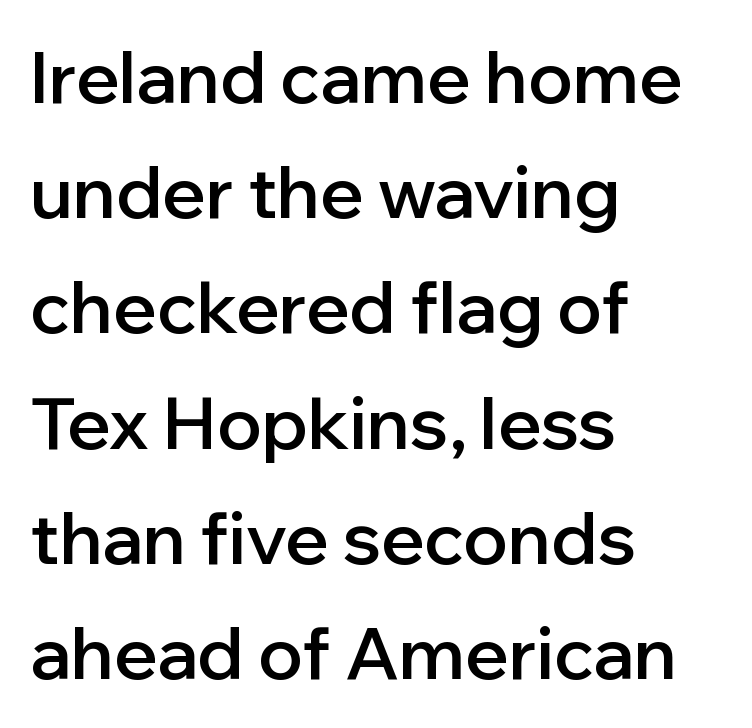
The image shows 72 px semibold sans-serif type, upright; set left-aligned, normal line spacing (1.6x), normal letter spacing, not underlined; low stroke contrast and a medium x-height.
